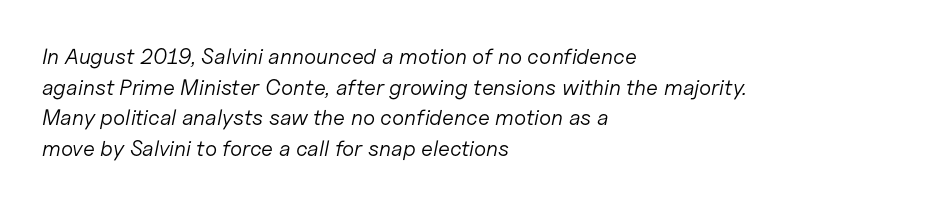
The image shows 22 px text type, italic (leaning right); set left-aligned, normal line spacing (1.39x), normal letter spacing, not underlined.
